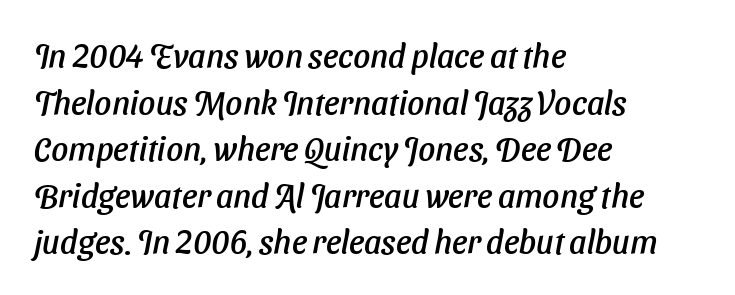
{"width": "normal", "stroke_contrast": "low", "x_height": "medium", "monospaced": "no", "underline": "no", "align": "left", "line_spacing": "normal", "line_spacing_ratio": 1.41, "letter_spacing": "normal", "letter_spacing_em": 0.0, "glyph_px": 33}
